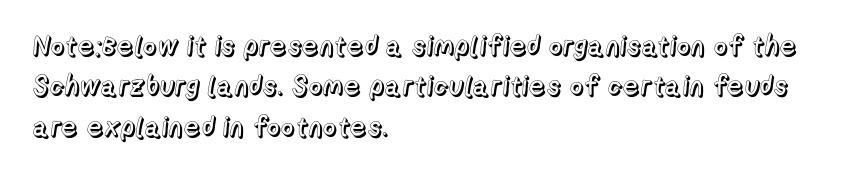
{"underline": "no", "align": "left", "line_spacing": "normal", "line_spacing_ratio": 1.5, "letter_spacing": "normal", "letter_spacing_em": 0.0, "glyph_px": 27}
